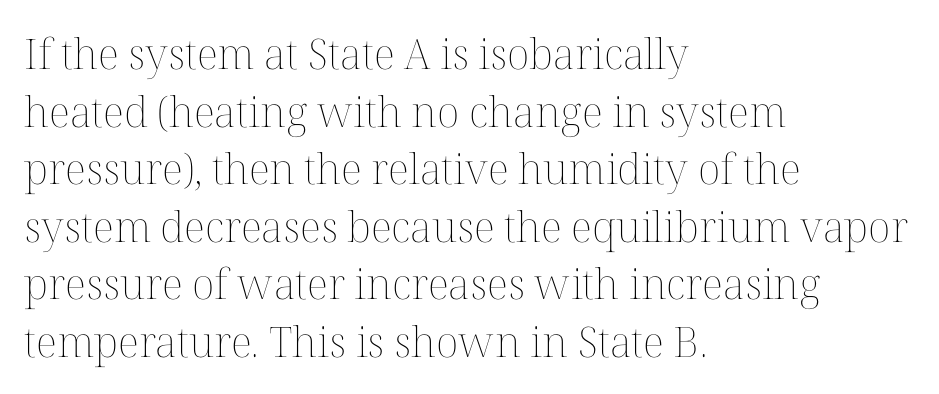
Which margin do the lines hug? The left one — the right edge is uneven. You could not count columns in this text — the font is proportionally spaced. The foot of each line stays bare and open. The axis of the letterforms is exactly vertical. Stroke thickness stays within the range of a standard reading face or lighter.
